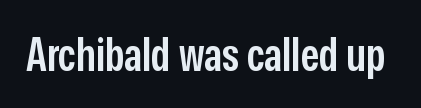
The image shows 46 px semibold, condensed sans-serif type, upright; set normal letter spacing, not underlined; low stroke contrast and a medium x-height.
